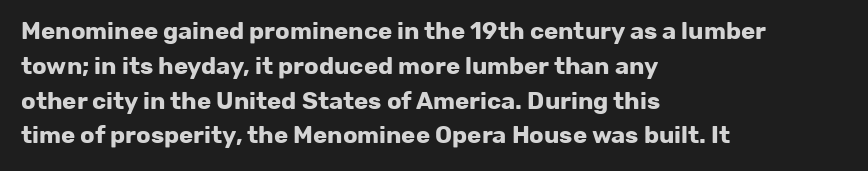
{"italic": "no", "bold": "yes", "underline": "no", "align": "left", "line_spacing": "normal", "line_spacing_ratio": 1.45, "letter_spacing": "normal", "letter_spacing_em": 0.0, "glyph_px": 24}
